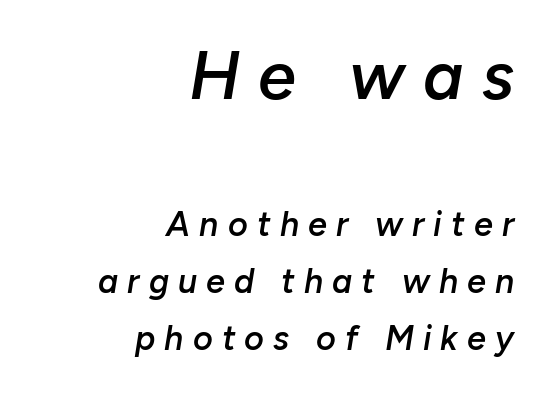
Italic? Definitely — the glyphs are oblique. Look at the tracking — it's clearly loosened, letters drifting apart. The face used here is proportionally spaced, like ordinary book or web type. A somewhat darkened texture: the type is semibold rather than bold. Teacher's note: observe the even right margin — that is flush-right alignment.
